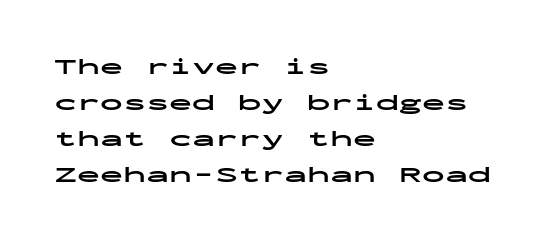
{"italic": "no", "bold": "yes", "underline": "no", "align": "left", "line_spacing": "normal", "line_spacing_ratio": 1.57, "letter_spacing": "normal", "letter_spacing_em": 0.0, "glyph_px": 23}
